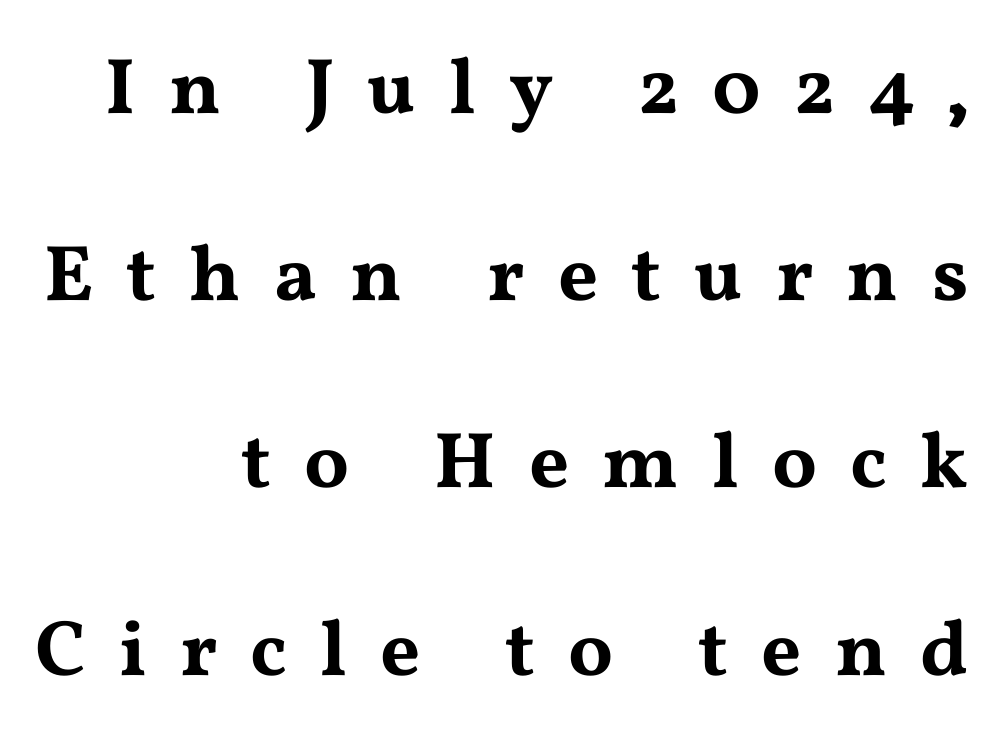
Q: Is the text italic (slanted)? A: No, it is upright.
Q: Is the typeface a serif or a sans-serif typeface? A: Serif.
Q: Is the text underlined? A: No.
Q: How is the paragraph aligned? A: Right-aligned.
Q: Is the spacing between letters normal or unusually wide? A: Unusually wide.
Q: Is the spacing between lines tight, normal or loose? A: Loose.
Q: Width (condensed, normal, or wide)? A: Wide.
Q: Stroke contrast? A: Medium.
Q: x-height? A: Medium.
Q: Monospaced? A: No.
